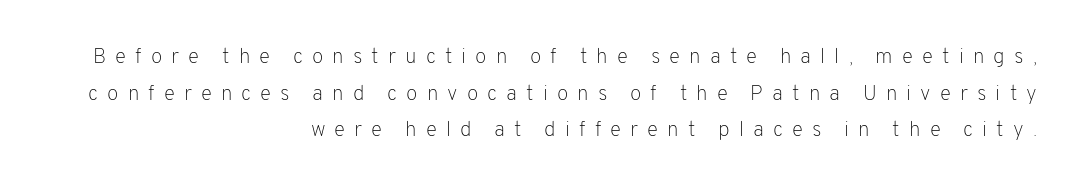
{"italic": "no", "bold": "no", "underline": "no", "align": "right", "line_spacing_ratio": 1.74, "letter_spacing": "wide", "letter_spacing_em": 0.43, "glyph_px": 21}
